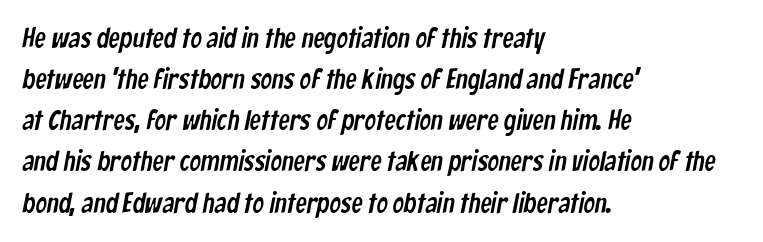
{"serif": "no", "width": "condensed", "stroke_contrast": "low", "x_height": "medium", "monospaced": "no", "underline": "no", "align": "left", "line_spacing": "normal", "line_spacing_ratio": 1.47, "letter_spacing": "normal", "letter_spacing_em": 0.0, "glyph_px": 28}
